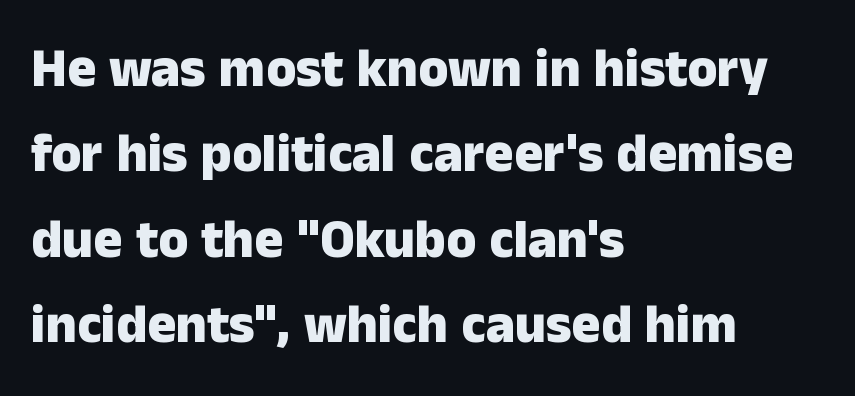
{"serif": "no", "italic": "no", "bold": "yes", "weight": "heavy", "width": "normal", "stroke_contrast": "low", "x_height": "medium", "monospaced": "no", "underline": "no", "align": "left", "line_spacing": "normal", "line_spacing_ratio": 1.58, "letter_spacing": "normal", "letter_spacing_em": 0.0, "glyph_px": 54}
